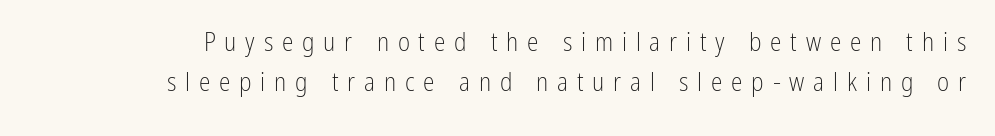
The image shows 26 px text type, upright; set normal line spacing (1.54x), unusually wide letter spacing (+0.34 em), not underlined.
